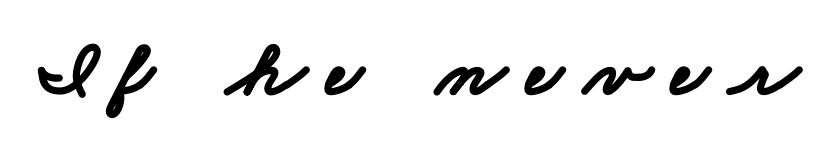
The strokes are fattened all the way to bold. Regarding serifs, this sample does without them. Caption: expanded tracking, letters set apart. The face used here is proportionally spaced, like ordinary book or web type. Type without underlining.
